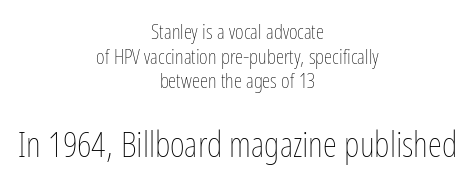
Characters follow at the spacing the type designer built in. The paragraph shown floats in the horizontal middle. The strokes carry an ordinary text weight at most. Nope, not italic — everything's standing straight. Descenders are the only things crossing below the line. Varying glyph widths throughout — classic text-font behaviour.
